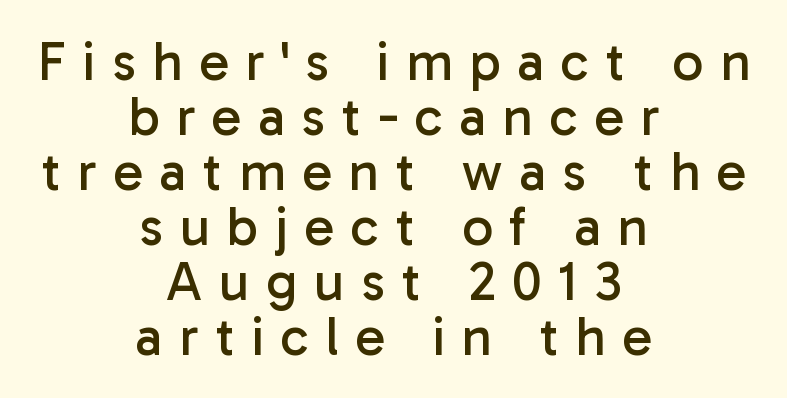
Very little white space separates one row of letters from the next. Inter-character spacing is expanded well beyond the font's built-in metrics. Do the characters align in a grid? No, the font is proportional. The rendering positions every line midway between the sides. Think standard paragraph weight, or any step lighter than that. Is there any slant? The stems are plumb.
